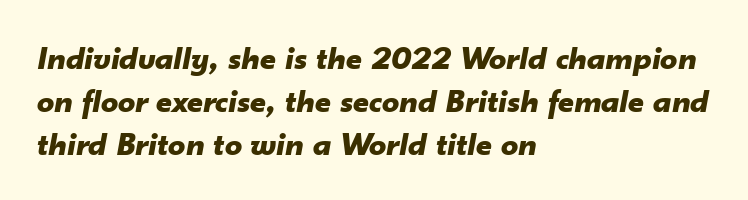
Q: Is the text bold? A: Yes.
Q: Is the text italic (slanted)? A: Yes, it leans right by about 10 degrees.
Q: Is the text underlined? A: No.
Q: How is the paragraph aligned? A: Left-aligned.
Q: Is the spacing between letters normal or unusually wide? A: Normal.
Q: Is the spacing between lines tight, normal or loose? A: Normal.
Q: Width (condensed, normal, or wide)? A: Normal.
Q: Stroke contrast? A: Low.
Q: x-height? A: Small.
Q: Monospaced? A: No.
